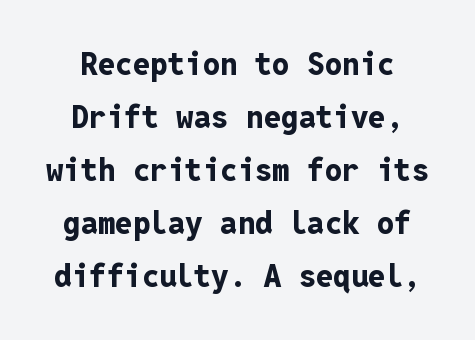
{"serif": "no", "italic": "no", "bold": "yes", "weight": "bold", "width": "normal", "stroke_contrast": "low", "x_height": "medium", "monospaced": "yes", "underline": "no", "line_spacing_ratio": 1.71, "letter_spacing": "normal", "letter_spacing_em": 0.0, "glyph_px": 31}
